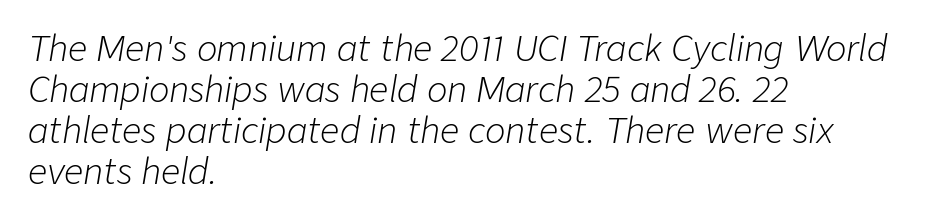
{"italic": "yes", "lean": "right", "slant_degrees": 9, "bold": "no", "weight": "light", "width": "normal", "stroke_contrast": "low", "x_height": "medium", "monospaced": "no", "underline": "no", "align": "left", "line_spacing_ratio": 1.21, "letter_spacing": "normal", "letter_spacing_em": 0.0, "glyph_px": 34}
